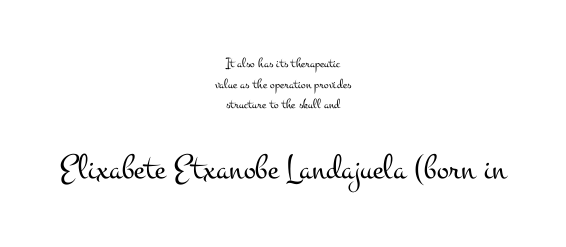
Q: Is the text bold? A: No.
Q: Is the text italic (slanted)? A: Yes.
Q: Is the text underlined? A: No.
Q: How is the paragraph aligned? A: Centered.
Q: Is the spacing between letters normal or unusually wide? A: Normal.
Q: Is the spacing between lines tight, normal or loose? A: Normal.
Q: Which block of text is set in a larger size, the first (top) or the second (bottom)? A: The second (bottom) one.
Q: Width (condensed, normal, or wide)? A: Wide.
Q: Stroke contrast? A: Medium.
Q: x-height? A: Small.
Q: Monospaced? A: No.
